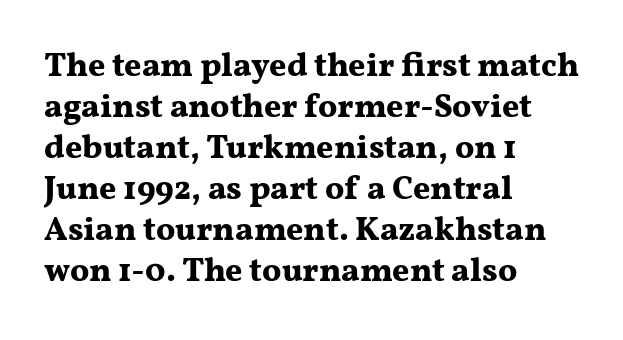
Q: Is the text bold? A: Yes.
Q: Is the text italic (slanted)? A: No, it is upright.
Q: Is the typeface a serif or a sans-serif typeface? A: Serif.
Q: Is the text underlined? A: No.
Q: How is the paragraph aligned? A: Left-aligned.
Q: Is the spacing between letters normal or unusually wide? A: Normal.
Q: Width (condensed, normal, or wide)? A: Wide.
Q: Stroke contrast? A: Medium.
Q: x-height? A: Medium.
Q: Monospaced? A: No.
